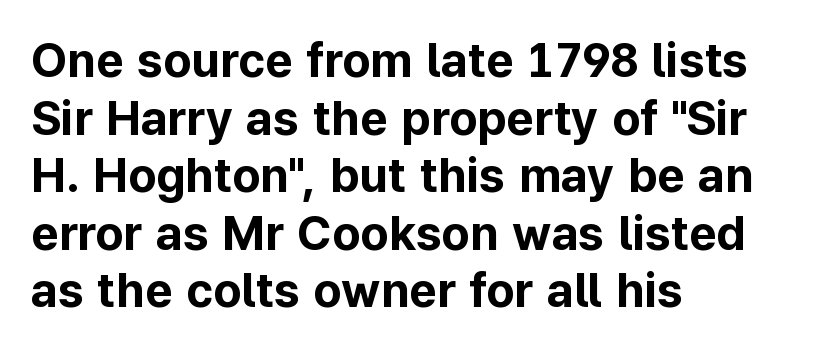
{"serif": "no", "italic": "no", "bold": "yes", "weight": "bold", "width": "normal", "stroke_contrast": "low", "x_height": "medium", "monospaced": "no", "underline": "no", "align": "left", "line_spacing_ratio": 1.2, "letter_spacing": "normal", "letter_spacing_em": 0.0, "glyph_px": 48}
